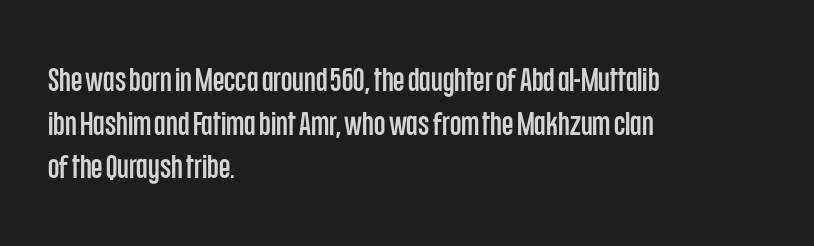
Q: Is the text italic (slanted)? A: No, it is upright.
Q: Is the typeface a serif or a sans-serif typeface? A: Sans-serif.
Q: Is the text underlined? A: No.
Q: How is the paragraph aligned? A: Left-aligned.
Q: Is the spacing between letters normal or unusually wide? A: Normal.
Q: Is the spacing between lines tight, normal or loose? A: Normal.
Q: Width (condensed, normal, or wide)? A: Condensed.
Q: Stroke contrast? A: Low.
Q: x-height? A: Large.
Q: Monospaced? A: No.
